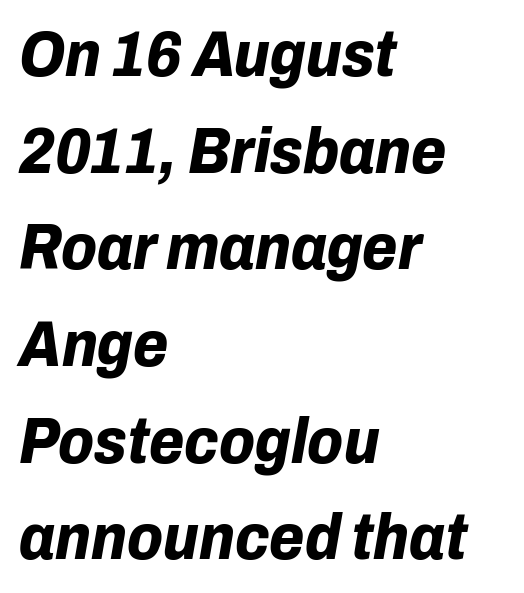
Q: Is the text bold? A: Yes.
Q: Is the text italic (slanted)? A: Yes, it leans right by about 10 degrees.
Q: Is the text underlined? A: No.
Q: How is the paragraph aligned? A: Left-aligned.
Q: Is the spacing between letters normal or unusually wide? A: Normal.
Q: Is the spacing between lines tight, normal or loose? A: Normal.
Q: Width (condensed, normal, or wide)? A: Normal.
Q: Stroke contrast? A: Low.
Q: x-height? A: Medium.
Q: Monospaced? A: No.
